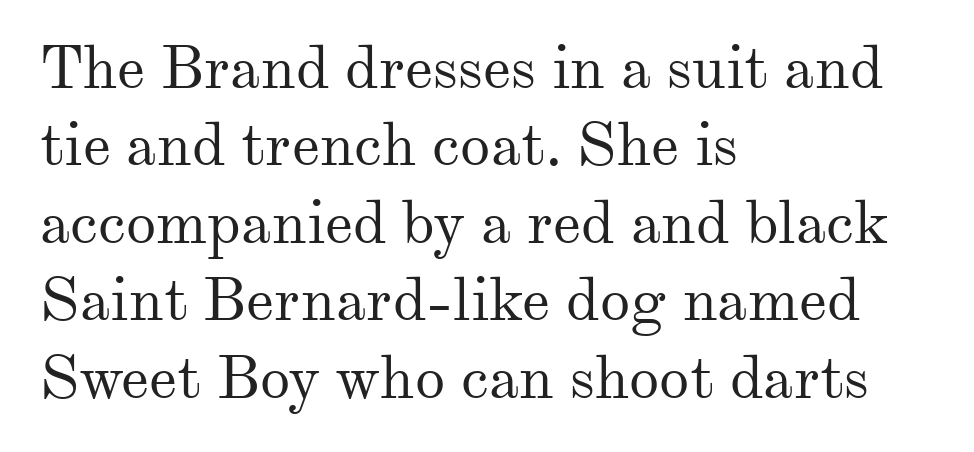
The image shows 61 px regular-weight serif type, upright; set left-aligned, normal line spacing (1.27x), normal letter spacing, not underlined; medium stroke contrast and a small x-height.
